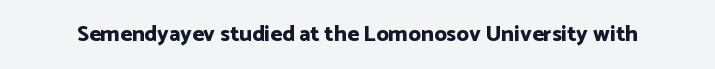
Short note: letters normally spaced. Words float on clear page, feet unadorned. The letters stand upright; this is a roman face. Heavy, bold letterforms.
